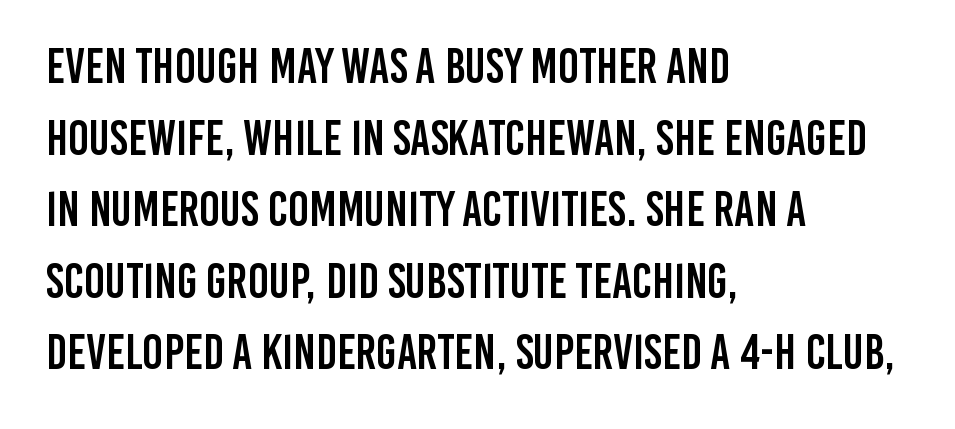
The image shows 49 px condensed sans-serif type, upright; set left-aligned, normal line spacing (1.46x), normal letter spacing, not underlined; low stroke contrast and a large x-height.
